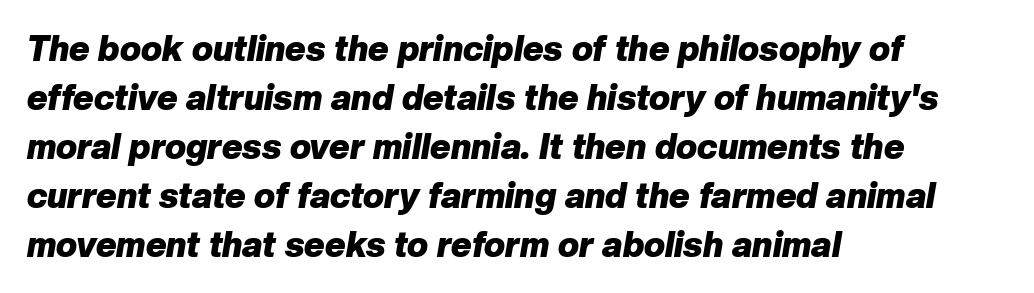
{"italic": "yes", "lean": "right", "slant_degrees": 10, "bold": "yes", "weight": "heavy", "width": "normal", "stroke_contrast": "low", "x_height": "medium", "monospaced": "no", "underline": "no", "align": "left", "line_spacing": "normal", "line_spacing_ratio": 1.4, "letter_spacing": "normal", "letter_spacing_em": 0.0, "glyph_px": 35}
